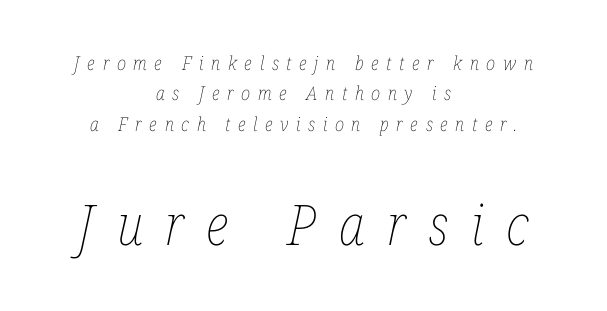
The image shows 56 px thin, condensed type, italic (leaning right); set centered, normal line spacing (1.6x), unusually wide letter spacing (+0.4 em), not underlined; the second (bottom) block is 2.95x larger; low stroke contrast and a medium x-height.
